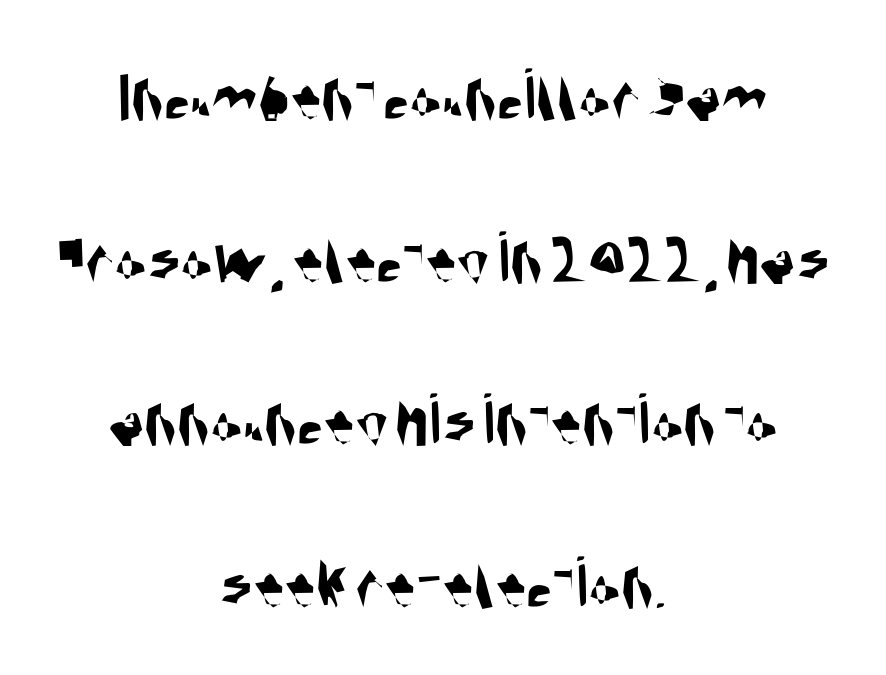
A typesetter would call this proportional, since set widths differ per character. The lines are spread far apart with generous leading. Each line is balanced around a shared central axis. Words appear dense and cohesive because spacing is normal. The glyphs in this specimen are sans serif. Decoration check: the copy has no underline.
